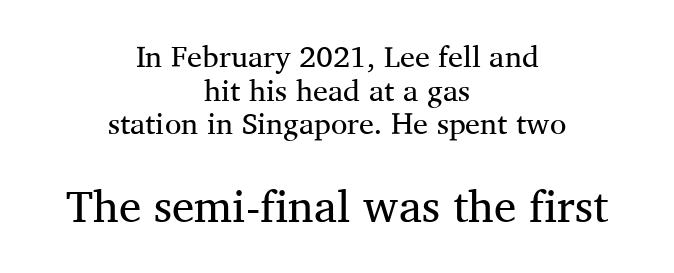
Q: Is the text bold? A: No.
Q: Is the text italic (slanted)? A: No, it is upright.
Q: Is the typeface a serif or a sans-serif typeface? A: Serif.
Q: Is the text underlined? A: No.
Q: How is the paragraph aligned? A: Centered.
Q: Is the spacing between letters normal or unusually wide? A: Normal.
Q: Is the spacing between lines tight, normal or loose? A: Tight.
Q: Which block of text is set in a larger size, the first (top) or the second (bottom)? A: The second (bottom) one.
Q: Width (condensed, normal, or wide)? A: Normal.
Q: Stroke contrast? A: Medium.
Q: x-height? A: Medium.
Q: Monospaced? A: No.
